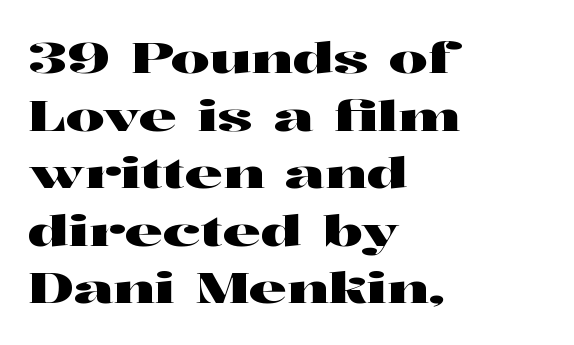
The space between consecutive lines is moderate. Clear beneath every line of the passage. The letters stand upright; this is a roman face. Spacing verdict: proportional, widths tailored to each character. Regarding serifs, this sample has them. The rendering keeps characters at their native spacing.
